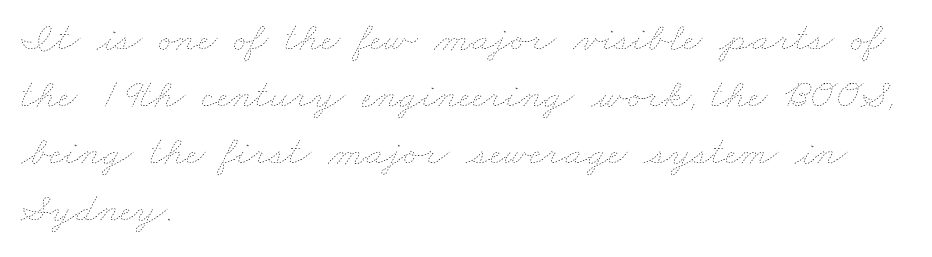
Does the leading feel generous? No, just average. Is the letter spacing exaggerated? No — it looks like the ordinary default. The passage shown is typed in a proportional face where columns would drift. The baseline area is clear. The font is comparable to plain body text, perhaps lighter. Is the block centered? No — it sits flush against the left margin.
